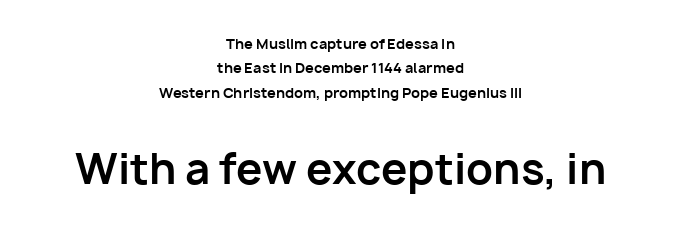
Q: Is the text bold? A: Yes.
Q: Is the text italic (slanted)? A: No, it is upright.
Q: Is the typeface a serif or a sans-serif typeface? A: Sans-serif.
Q: Is the text underlined? A: No.
Q: How is the paragraph aligned? A: Centered.
Q: Is the spacing between letters normal or unusually wide? A: Normal.
Q: Which block of text is set in a larger size, the first (top) or the second (bottom)? A: The second (bottom) one.
Q: Width (condensed, normal, or wide)? A: Normal.
Q: Stroke contrast? A: Low.
Q: x-height? A: Medium.
Q: Monospaced? A: No.
